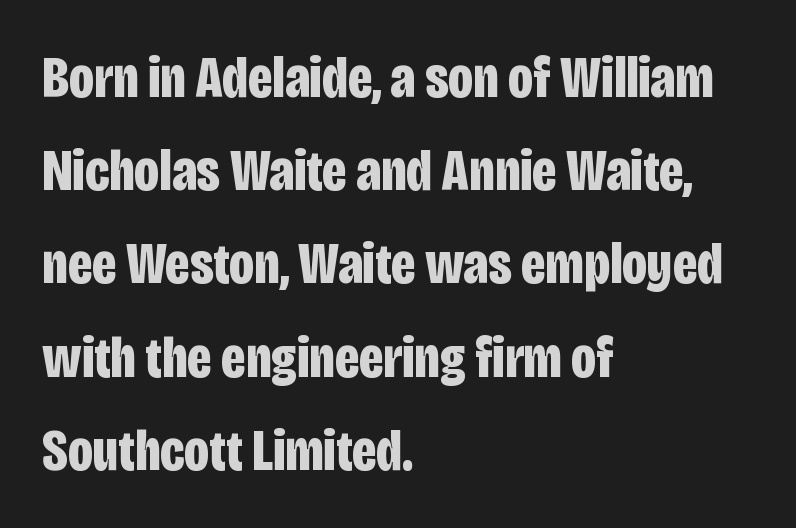
{"serif": "no", "italic": "no", "bold": "yes", "weight": "bold", "width": "condensed", "stroke_contrast": "low", "x_height": "large", "monospaced": "no", "underline": "no", "align": "left", "line_spacing": "normal", "line_spacing_ratio": 1.58, "letter_spacing": "normal", "letter_spacing_em": 0.0, "glyph_px": 59}
